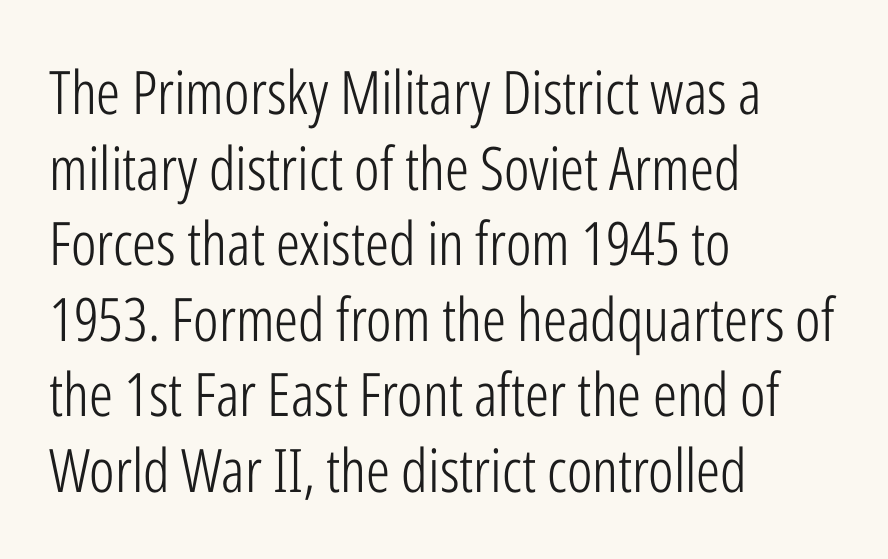
The image shows 60 px light, condensed sans-serif type, upright; set left-aligned, normal line spacing (1.26x), normal letter spacing, not underlined; low stroke contrast and a medium x-height.
